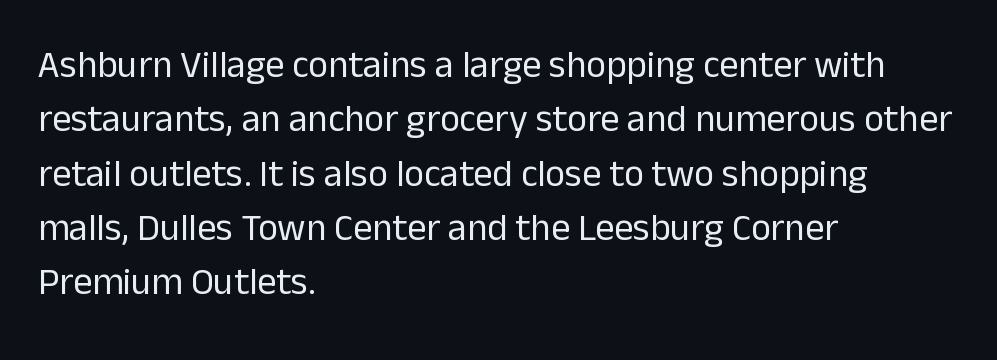
{"serif": "no", "italic": "no", "bold": "no", "weight": "regular", "width": "normal", "stroke_contrast": "low", "x_height": "medium", "monospaced": "no", "underline": "no", "align": "left", "line_spacing": "normal", "line_spacing_ratio": 1.43, "letter_spacing": "normal", "letter_spacing_em": 0.0, "glyph_px": 38}
